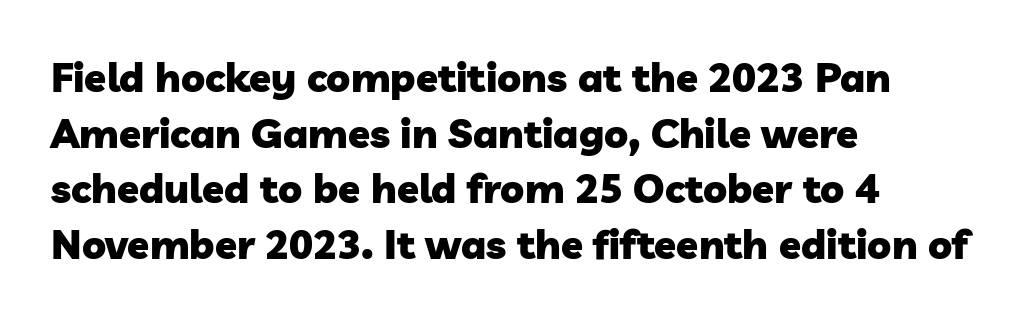
The image shows 40 px heavy sans-serif type; set left-aligned, normal line spacing (1.39x), normal letter spacing, not underlined; low stroke contrast and a medium x-height.
